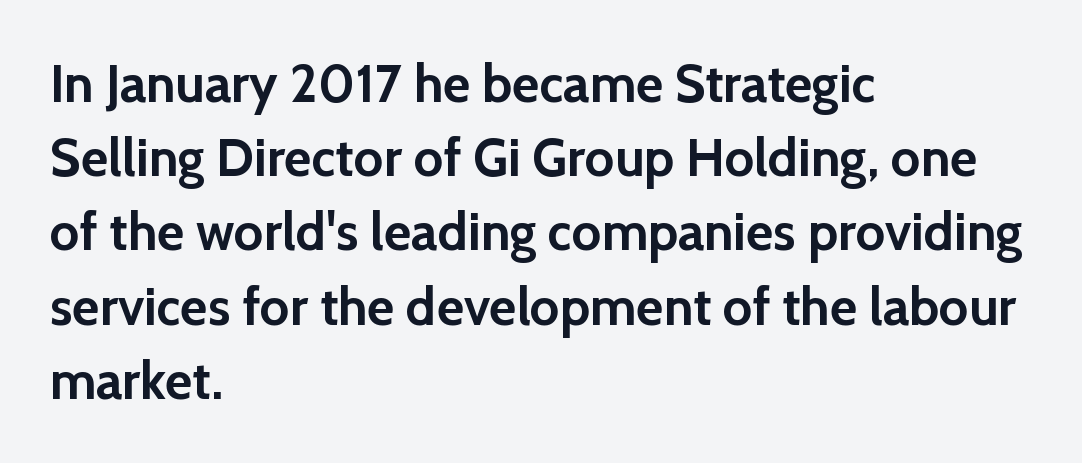
Q: Is the text bold? A: Yes.
Q: Is the text italic (slanted)? A: No, it is upright.
Q: Is the typeface a serif or a sans-serif typeface? A: Sans-serif.
Q: Is the text underlined? A: No.
Q: How is the paragraph aligned? A: Left-aligned.
Q: Is the spacing between letters normal or unusually wide? A: Normal.
Q: Is the spacing between lines tight, normal or loose? A: Normal.
Q: Width (condensed, normal, or wide)? A: Normal.
Q: x-height? A: Medium.
Q: Monospaced? A: No.
